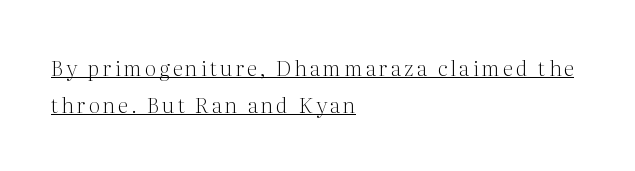
{"italic": "no", "bold": "no", "underline": "yes", "align": "left", "line_spacing_ratio": 1.74, "glyph_px": 21}
